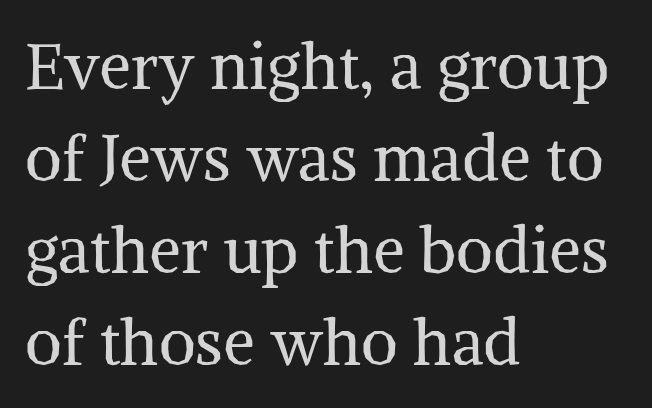
Q: Is the text bold? A: No.
Q: Is the text italic (slanted)? A: No, it is upright.
Q: Is the typeface a serif or a sans-serif typeface? A: Serif.
Q: Is the text underlined? A: No.
Q: How is the paragraph aligned? A: Left-aligned.
Q: Is the spacing between letters normal or unusually wide? A: Normal.
Q: Is the spacing between lines tight, normal or loose? A: Normal.
Q: Width (condensed, normal, or wide)? A: Normal.
Q: Stroke contrast? A: Medium.
Q: x-height? A: Medium.
Q: Monospaced? A: No.
